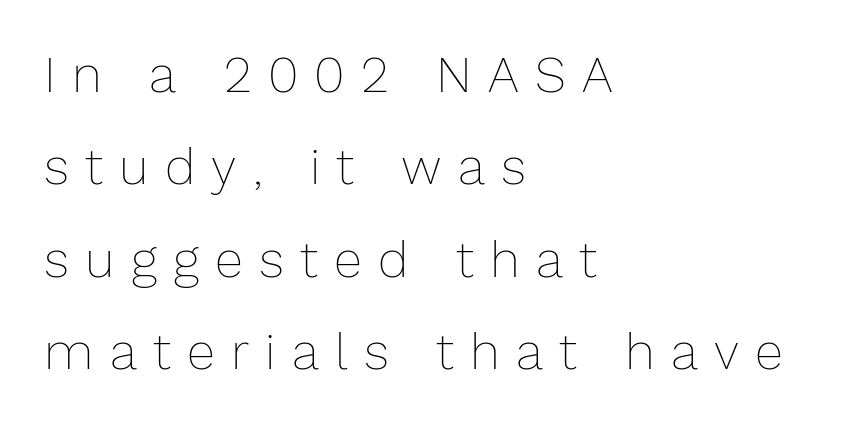
The image shows 51 px thin type, upright; set left-aligned, line spacing 1.81x, unusually wide letter spacing (+0.32 em), not underlined; low stroke contrast and a medium x-height.
